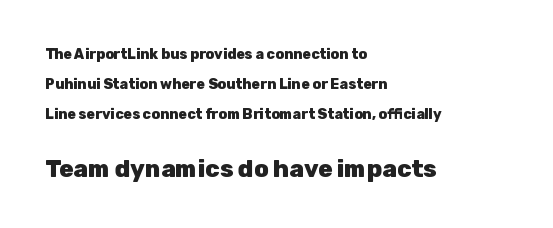
The image shows 24 px bold type, upright; set left-aligned, loose line spacing (2.13x), normal letter spacing, not underlined; the second (bottom) block is 1.71x larger.
